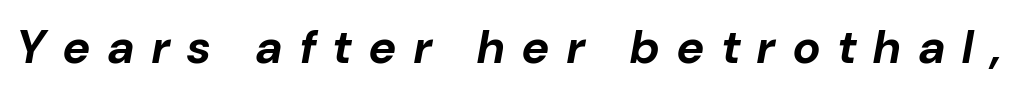
The image shows 47 px bold type, italic (leaning right); set unusually wide letter spacing (+0.38 em), not underlined; low stroke contrast and a medium x-height.
